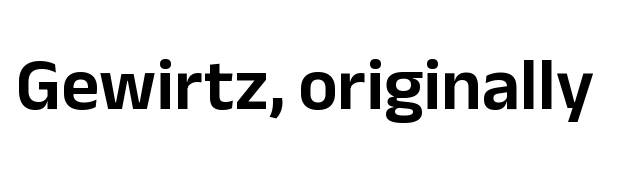
The image shows 74 px sans-serif type, upright; set normal letter spacing, not underlined; low stroke contrast and a medium x-height.
